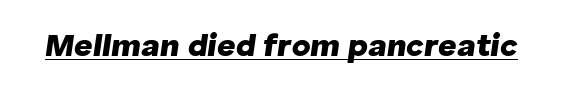
{"italic": "yes", "lean": "right", "slant_degrees": 8, "bold": "yes", "weight": "heavy", "width": "normal", "stroke_contrast": "low", "x_height": "medium", "monospaced": "no", "underline": "yes", "letter_spacing": "normal", "letter_spacing_em": 0.0, "glyph_px": 32}
